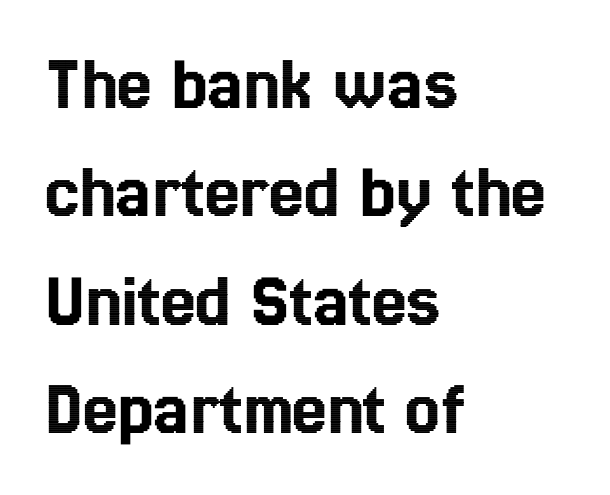
{"italic": "no", "width": "condensed", "x_height": "medium", "monospaced": "no", "underline": "no", "align": "left", "line_spacing": "normal", "line_spacing_ratio": 1.39, "letter_spacing": "normal", "letter_spacing_em": 0.0, "glyph_px": 78}
